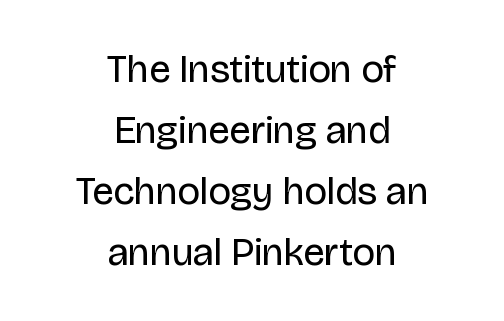
Q: Is the text bold? A: No.
Q: Is the text italic (slanted)? A: No, it is upright.
Q: Is the typeface a serif or a sans-serif typeface? A: Sans-serif.
Q: Is the text underlined? A: No.
Q: How is the paragraph aligned? A: Centered.
Q: Is the spacing between letters normal or unusually wide? A: Normal.
Q: Is the spacing between lines tight, normal or loose? A: Normal.
Q: Width (condensed, normal, or wide)? A: Normal.
Q: Stroke contrast? A: Low.
Q: x-height? A: Large.
Q: Monospaced? A: No.
